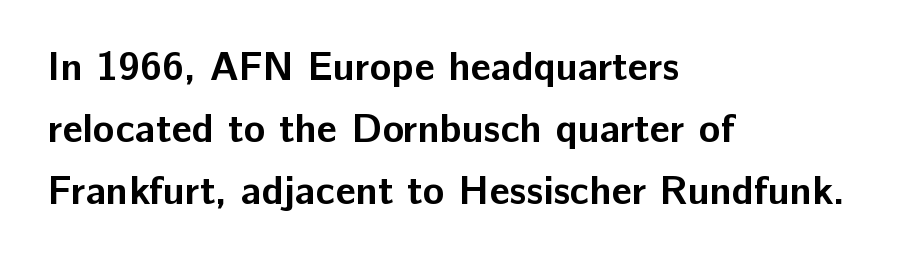
Q: Is the text bold? A: Yes.
Q: Is the text italic (slanted)? A: No, it is upright.
Q: Is the typeface a serif or a sans-serif typeface? A: Sans-serif.
Q: Is the text underlined? A: No.
Q: How is the paragraph aligned? A: Left-aligned.
Q: Is the spacing between letters normal or unusually wide? A: Normal.
Q: Is the spacing between lines tight, normal or loose? A: Normal.
Q: Width (condensed, normal, or wide)? A: Normal.
Q: Stroke contrast? A: Low.
Q: x-height? A: Medium.
Q: Monospaced? A: No.
